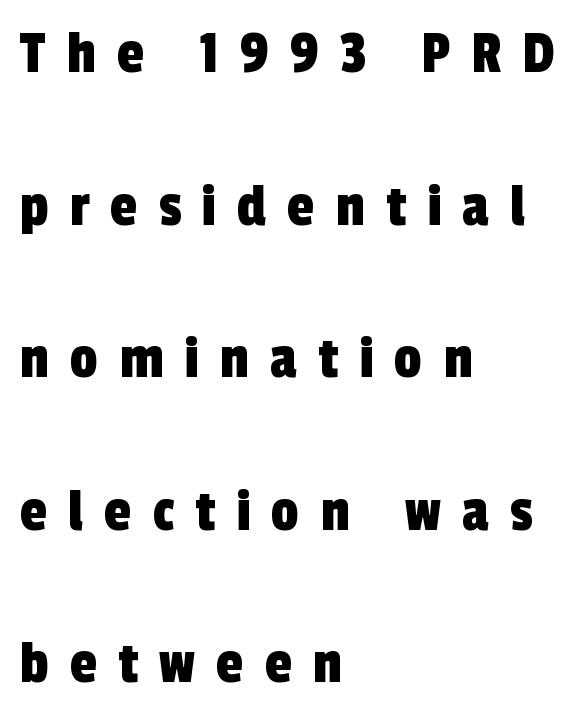
The image shows 62 px condensed sans-serif type; set left-aligned, loose line spacing (2.46x), unusually wide letter spacing (+0.34 em), not underlined; a medium x-height.
